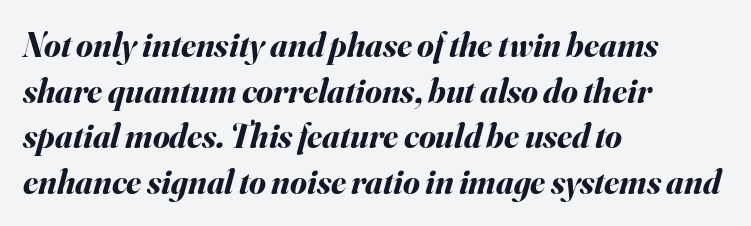
Italic: yes, the glyphs are oblique. If you measured baseline to baseline, you'd find a middling distance. Weight check: bold — yes, fully. The tracking reads as untouched default to a designer's eye. The face used here is proportionally spaced, like ordinary book or web type.
